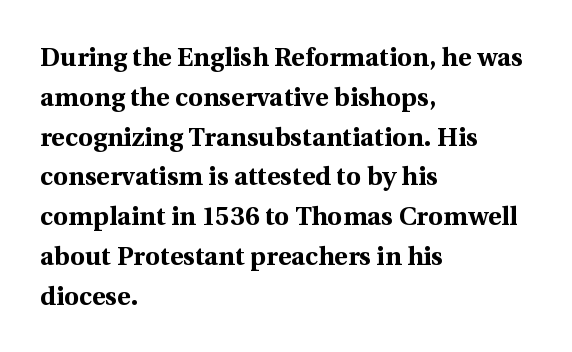
Q: Is the text bold? A: Yes.
Q: Is the text italic (slanted)? A: No, it is upright.
Q: Is the text underlined? A: No.
Q: How is the paragraph aligned? A: Left-aligned.
Q: Is the spacing between letters normal or unusually wide? A: Normal.
Q: Is the spacing between lines tight, normal or loose? A: Normal.
